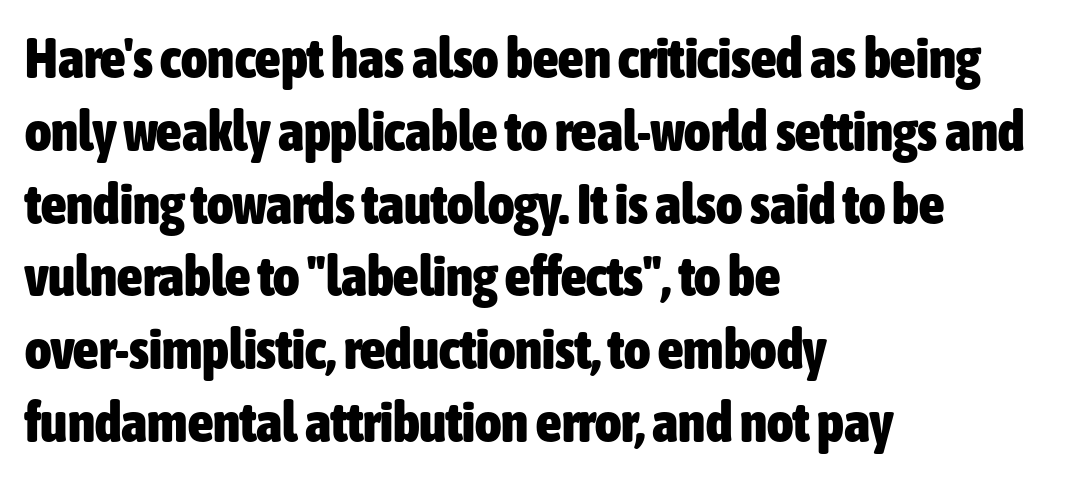
{"serif": "no", "italic": "no", "bold": "yes", "weight": "heavy", "width": "condensed", "stroke_contrast": "low", "x_height": "medium", "monospaced": "no", "underline": "no", "align": "left", "line_spacing": "normal", "line_spacing_ratio": 1.3, "letter_spacing": "normal", "letter_spacing_em": 0.0, "glyph_px": 56}
